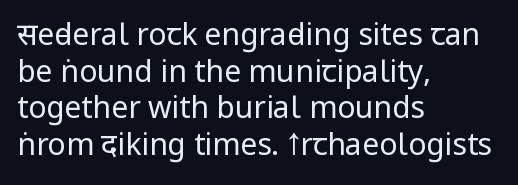
The image shows 30 px regular-weight, condensed sans-serif type, upright; set left-aligned, line spacing 1.22x, normal letter spacing, not underlined; low stroke contrast and a large x-height.
